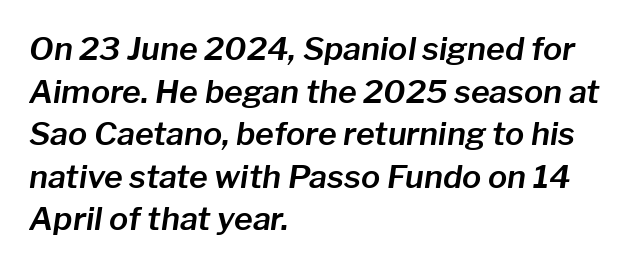
The image shows 32 px text type, italic (leaning right); set left-aligned, normal line spacing (1.33x), normal letter spacing, not underlined; low stroke contrast and a medium x-height.
